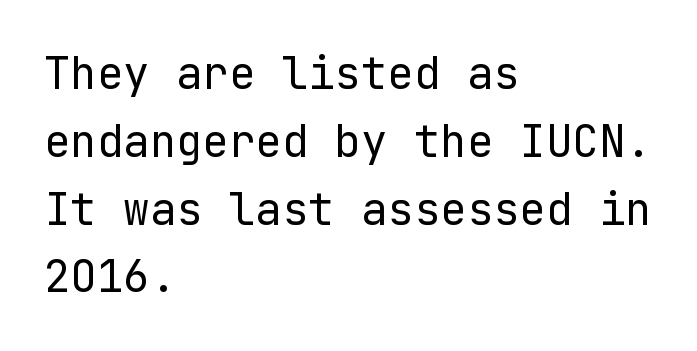
The image shows 44 px regular-weight sans-serif type, upright; set left-aligned, normal line spacing (1.54x), normal letter spacing, not underlined; low stroke contrast and a medium x-height.
